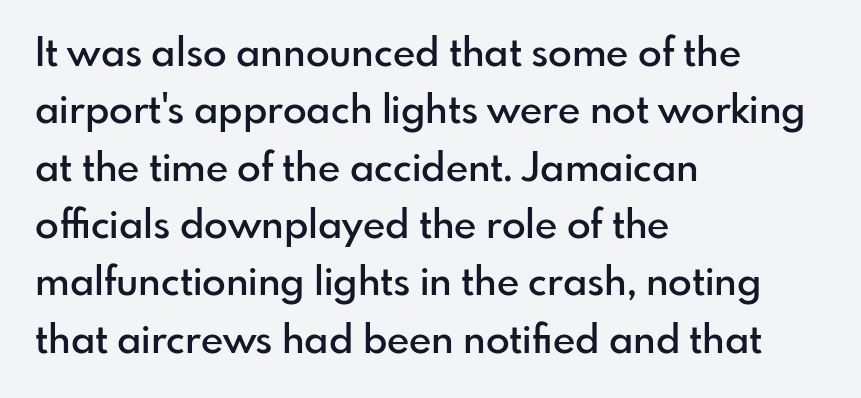
Default kerning and tracking; the words read as compact shapes. What weight is shown? A semibold, between regular and bold. Do the letters lean? They stand straight. If you measured baseline to baseline, you'd find a middling distance.
